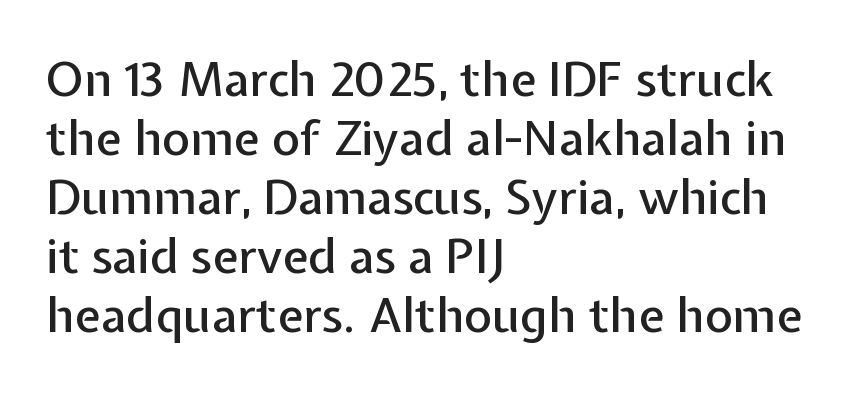
Q: Is the text italic (slanted)? A: No, it is upright.
Q: Is the typeface a serif or a sans-serif typeface? A: Sans-serif.
Q: Is the text underlined? A: No.
Q: How is the paragraph aligned? A: Left-aligned.
Q: Is the spacing between letters normal or unusually wide? A: Normal.
Q: Width (condensed, normal, or wide)? A: Normal.
Q: Stroke contrast? A: Low.
Q: x-height? A: Medium.
Q: Monospaced? A: No.
